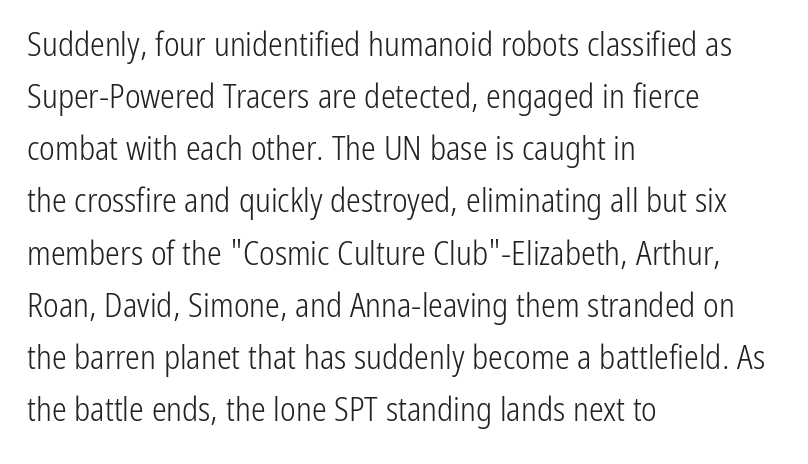
The image shows 33 px light, condensed sans-serif type, upright; set left-aligned, normal line spacing (1.58x), normal letter spacing, not underlined; low stroke contrast and a medium x-height.
